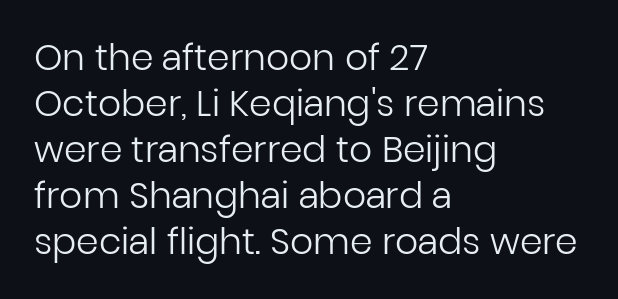
The image shows 36 px regular-weight sans-serif type, upright; set left-aligned, normal line spacing (1.28x), normal letter spacing, not underlined; low stroke contrast and a medium x-height.
